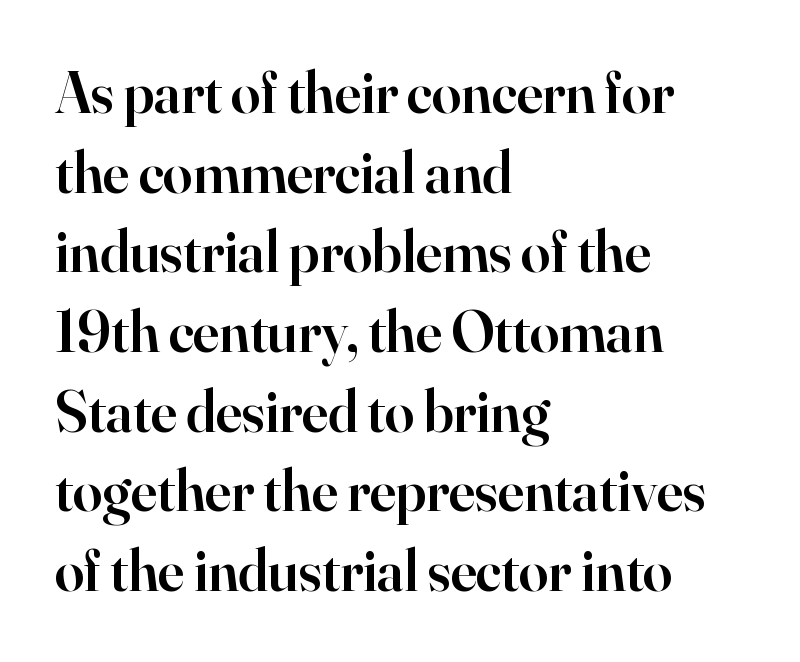
Q: Is the text bold? A: Semi-bold.
Q: Is the text italic (slanted)? A: No, it is upright.
Q: Is the typeface a serif or a sans-serif typeface? A: Serif.
Q: Is the text underlined? A: No.
Q: How is the paragraph aligned? A: Left-aligned.
Q: Is the spacing between letters normal or unusually wide? A: Normal.
Q: Is the spacing between lines tight, normal or loose? A: Normal.
Q: Width (condensed, normal, or wide)? A: Normal.
Q: Stroke contrast? A: High.
Q: x-height? A: Small.
Q: Monospaced? A: No.
